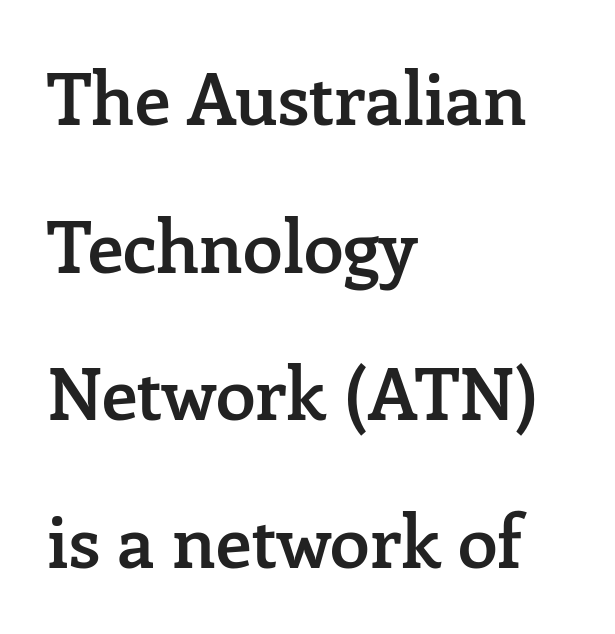
Q: Is the text bold? A: Semi-bold.
Q: Is the text italic (slanted)? A: No, it is upright.
Q: Is the typeface a serif or a sans-serif typeface? A: Serif.
Q: Is the text underlined? A: No.
Q: How is the paragraph aligned? A: Left-aligned.
Q: Is the spacing between letters normal or unusually wide? A: Normal.
Q: Is the spacing between lines tight, normal or loose? A: Loose.
Q: Width (condensed, normal, or wide)? A: Normal.
Q: Stroke contrast? A: Low.
Q: x-height? A: Medium.
Q: Monospaced? A: No.
